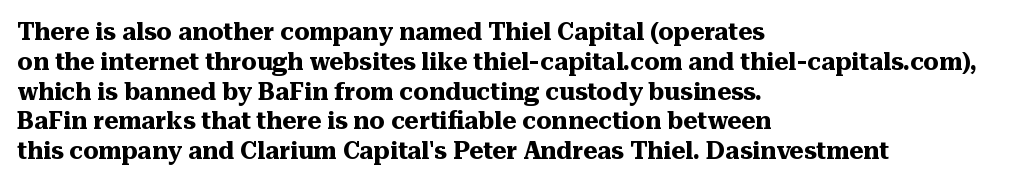
Every character sits straight up, as roman type does. This rendering uses left alignment, leaving the right contour irregular. Letters rest on an invisible, unmarked baseline. The passage shown has conventional tracking throughout. Pretty heavy lettering here — definitely bold.
